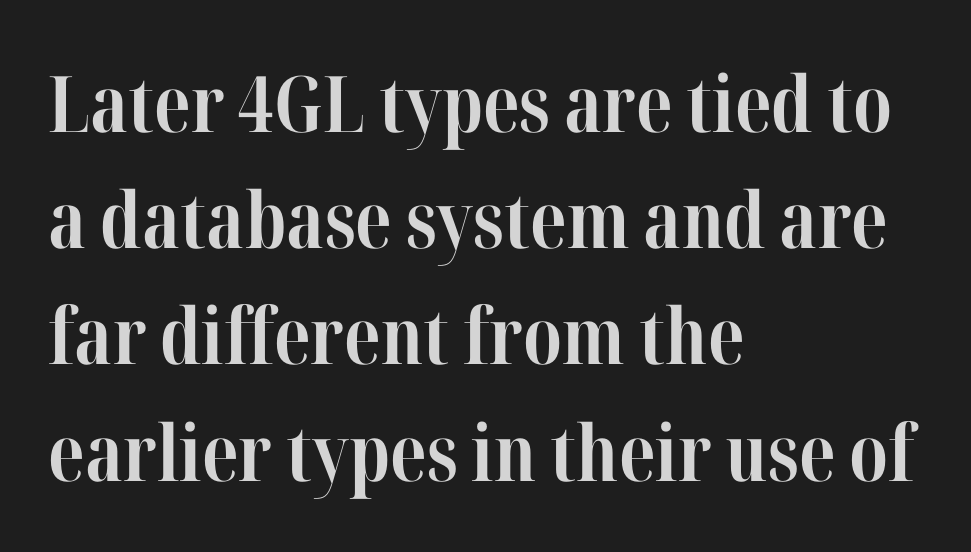
The image shows 78 px bold, condensed serif type, upright; set left-aligned, normal line spacing (1.49x), normal letter spacing, not underlined; high stroke contrast and a medium x-height.
